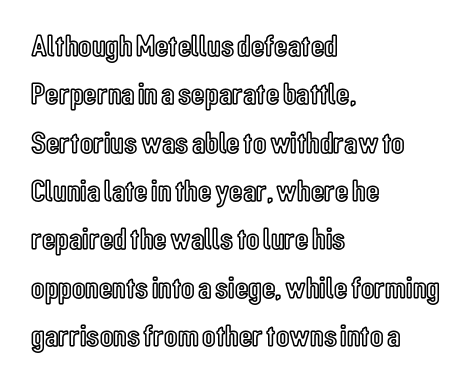
Q: Is the text italic (slanted)? A: No, it is upright.
Q: Is the text underlined? A: No.
Q: How is the paragraph aligned? A: Left-aligned.
Q: Is the spacing between letters normal or unusually wide? A: Normal.
Q: Is the spacing between lines tight, normal or loose? A: Normal.
Q: Width (condensed, normal, or wide)? A: Condensed.
Q: x-height? A: Medium.
Q: Monospaced? A: No.
